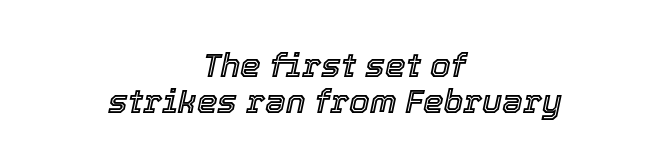
There's an unmistakable incline to the writing here. You could not count columns in this text — the font is proportionally spaced. Centered paragraph, ragged on both sides. Descenders hang freely into open space. Glyph-to-glyph distance matches everyday printed text. Closely set lines give the paragraph a compact silhouette.
